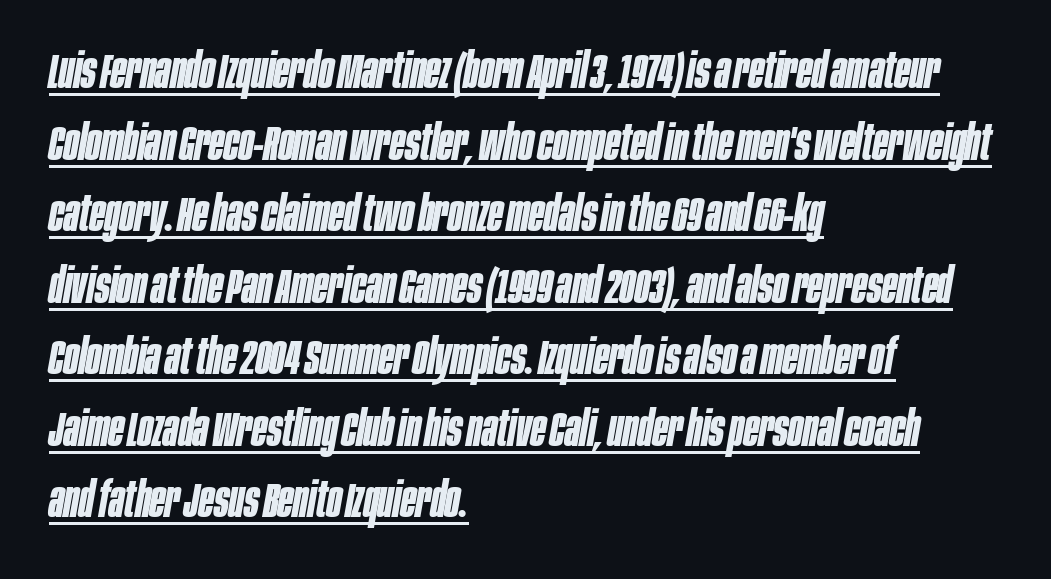
The image shows 49 px bold, condensed type, italic (leaning right); set left-aligned, normal line spacing (1.46x), normal letter spacing, underlined; low stroke contrast and a large x-height.
